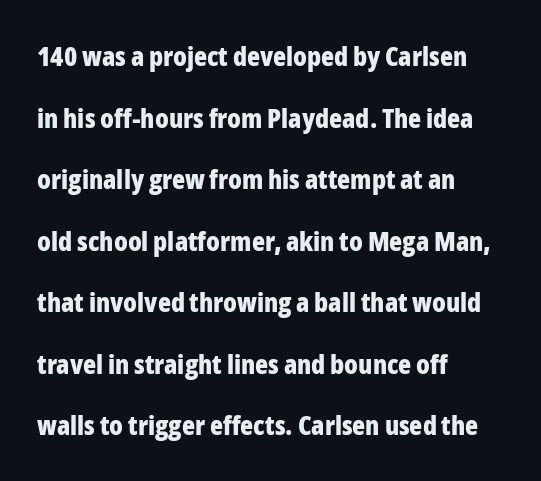
Q: Is the text bold? A: Yes.
Q: Is the text italic (slanted)? A: No, it is upright.
Q: Is the text underlined? A: No.
Q: How is the paragraph aligned? A: Left-aligned.
Q: Is the spacing between letters normal or unusually wide? A: Normal.
Q: Is the spacing between lines tight, normal or loose? A: Loose.
